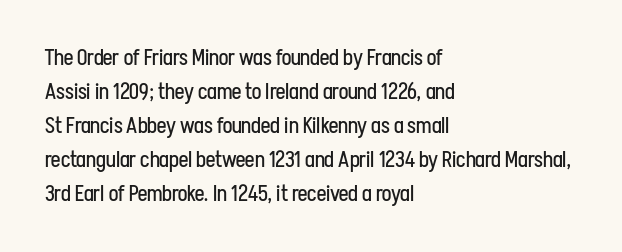
Q: Is the text bold? A: No.
Q: Is the text italic (slanted)? A: No, it is upright.
Q: Is the text underlined? A: No.
Q: How is the paragraph aligned? A: Left-aligned.
Q: Is the spacing between letters normal or unusually wide? A: Normal.
Q: Is the spacing between lines tight, normal or loose? A: Normal.
